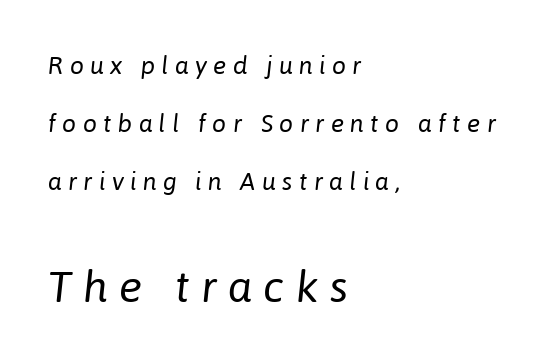
Q: Is the text bold? A: No.
Q: Is the text italic (slanted)? A: Yes, it leans right by about 6 degrees.
Q: Is the text underlined? A: No.
Q: How is the paragraph aligned? A: Left-aligned.
Q: Is the spacing between letters normal or unusually wide? A: Unusually wide.
Q: Is the spacing between lines tight, normal or loose? A: Loose.
Q: Which block of text is set in a larger size, the first (top) or the second (bottom)? A: The second (bottom) one.
Q: Width (condensed, normal, or wide)? A: Normal.
Q: Stroke contrast? A: Low.
Q: x-height? A: Medium.
Q: Monospaced? A: No.
